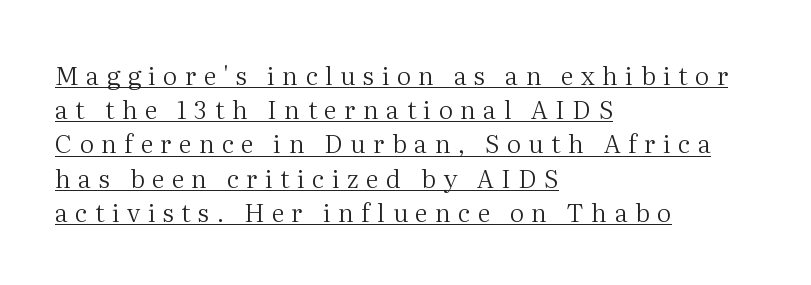
{"italic": "no", "bold": "no", "underline": "yes", "align": "left", "line_spacing": "normal", "line_spacing_ratio": 1.37, "letter_spacing": "wide", "letter_spacing_em": 0.3, "glyph_px": 25}
